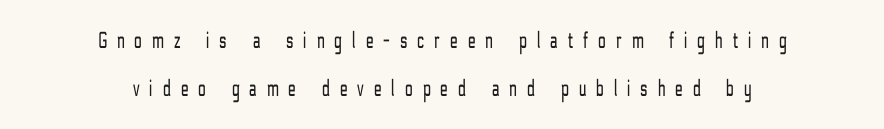
{"italic": "no", "bold": "no", "underline": "no", "align": "center", "line_spacing": "loose", "line_spacing_ratio": 1.99, "letter_spacing": "wide", "letter_spacing_em": 0.43, "glyph_px": 24}
